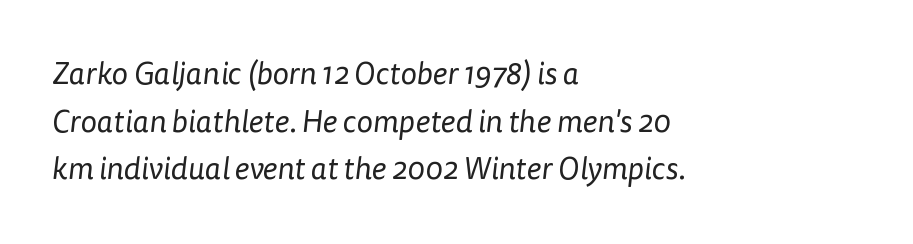
The image shows 31 px regular-weight sans-serif type; set left-aligned, normal line spacing (1.54x), normal letter spacing, not underlined; low stroke contrast and a medium x-height.
